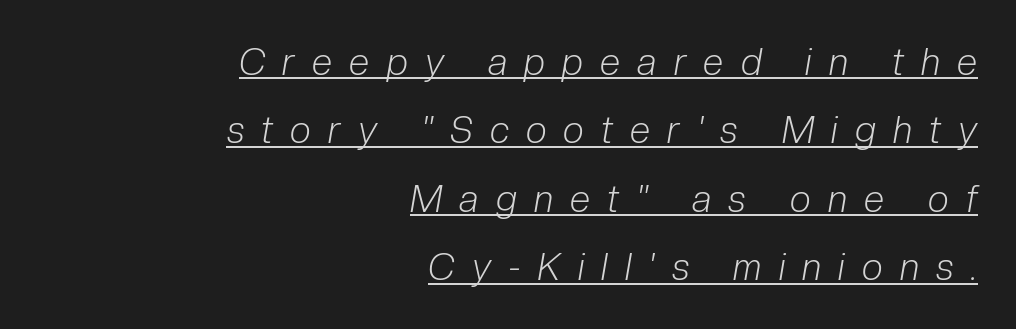
The image shows 37 px light, condensed type, italic (leaning right); set right-aligned, line spacing 1.85x, unusually wide letter spacing (+0.47 em), underlined; low stroke contrast and a medium x-height.
